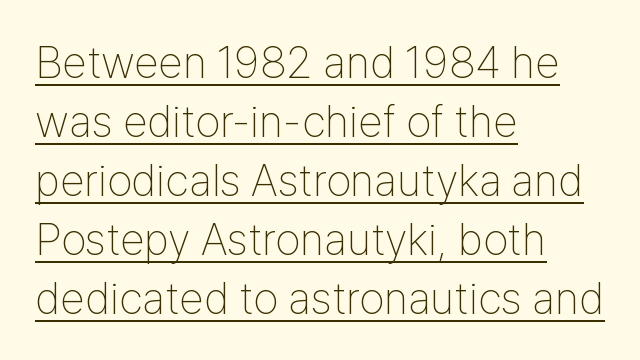
The font sits on the lighter half of the weight spectrum, regular included. Decoration check: the copy is underlined. The axis of the letterforms is exactly vertical. A typesetter would label this face a sans. Tracking here is standard; glyphs follow each other at the usual distance. Visually the block forms a straight wall on the left and a jagged coastline on the right.
